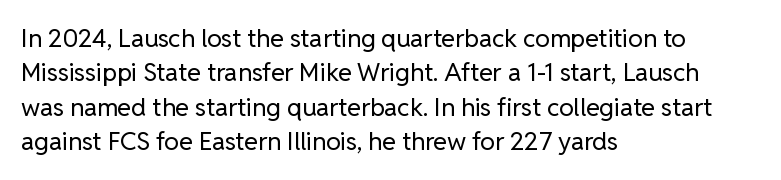
{"italic": "no", "bold": "no", "underline": "no", "align": "left", "line_spacing": "normal", "line_spacing_ratio": 1.38, "letter_spacing": "normal", "letter_spacing_em": 0.0, "glyph_px": 25}
